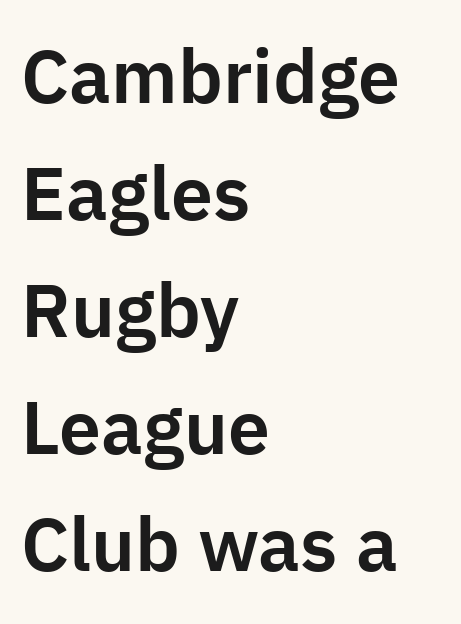
{"serif": "no", "italic": "no", "width": "normal", "stroke_contrast": "low", "x_height": "medium", "monospaced": "no", "underline": "no", "align": "left", "line_spacing": "normal", "line_spacing_ratio": 1.56, "letter_spacing": "normal", "letter_spacing_em": 0.0, "glyph_px": 75}
